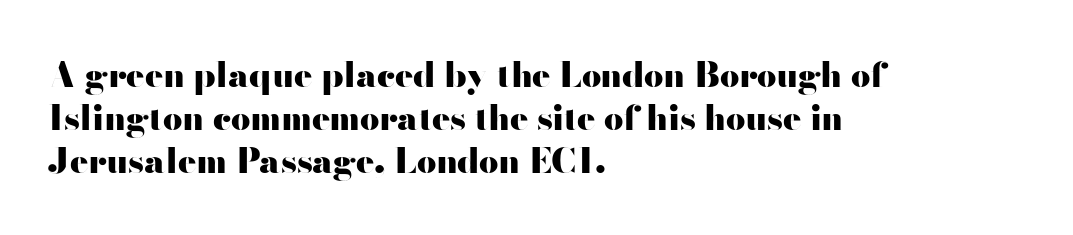
Q: Is the text bold? A: Yes.
Q: Is the text italic (slanted)? A: No, it is upright.
Q: Is the typeface a serif or a sans-serif typeface? A: Sans-serif.
Q: Is the text underlined? A: No.
Q: How is the paragraph aligned? A: Left-aligned.
Q: Is the spacing between letters normal or unusually wide? A: Normal.
Q: Is the spacing between lines tight, normal or loose? A: Normal.
Q: Width (condensed, normal, or wide)? A: Wide.
Q: Stroke contrast? A: High.
Q: x-height? A: Small.
Q: Monospaced? A: No.
